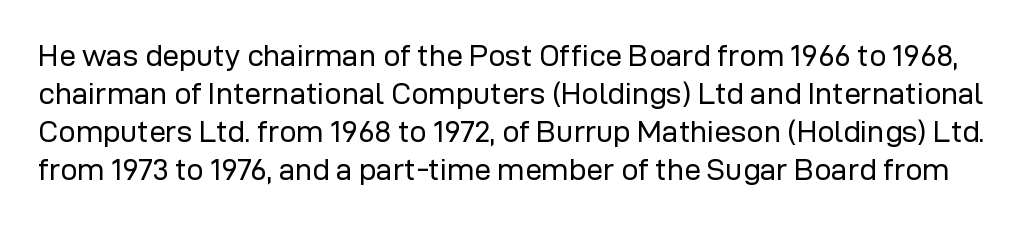
The image shows 30 px regular-weight sans-serif type, upright; set normal line spacing (1.27x), normal letter spacing, not underlined; low stroke contrast and a medium x-height.
